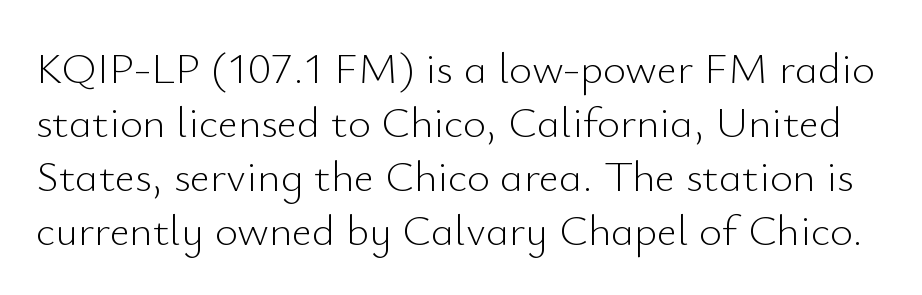
This sample has the flowing, uneven cadence of proportional lettering. The font is comparable to plain body text, perhaps lighter. Tracking here is standard; glyphs follow each other at the usual distance. The area under the type is left untouched. You can tell it's not italic because the verticals are truly vertical. This is sans-serif lettering, the kind often seen on screens and signage.
